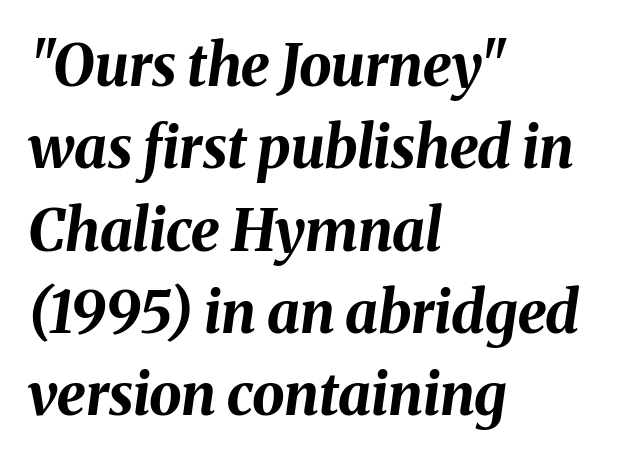
Q: Is the text bold? A: Yes.
Q: Is the text italic (slanted)? A: Yes, it leans right by about 8 degrees.
Q: Is the text underlined? A: No.
Q: How is the paragraph aligned? A: Left-aligned.
Q: Is the spacing between letters normal or unusually wide? A: Normal.
Q: Is the spacing between lines tight, normal or loose? A: Normal.
Q: Width (condensed, normal, or wide)? A: Normal.
Q: Stroke contrast? A: Medium.
Q: x-height? A: Medium.
Q: Monospaced? A: No.
